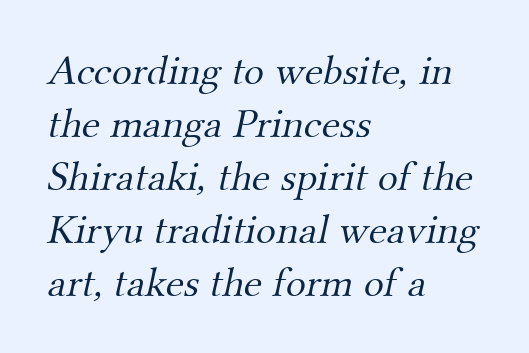
Q: Is the text bold? A: No.
Q: Is the typeface a serif or a sans-serif typeface? A: Serif.
Q: Is the text underlined? A: No.
Q: How is the paragraph aligned? A: Left-aligned.
Q: Is the spacing between letters normal or unusually wide? A: Normal.
Q: Is the spacing between lines tight, normal or loose? A: Normal.
Q: Width (condensed, normal, or wide)? A: Normal.
Q: Stroke contrast? A: Medium.
Q: x-height? A: Small.
Q: Monospaced? A: No.
